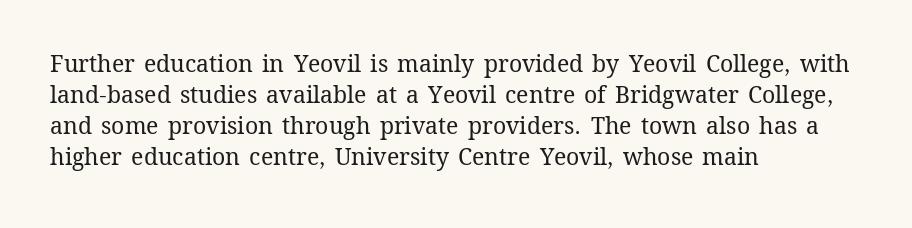
{"italic": "no", "bold": "no", "underline": "no", "align": "left", "line_spacing": "normal", "line_spacing_ratio": 1.35, "letter_spacing": "normal", "letter_spacing_em": 0.0, "glyph_px": 23}
